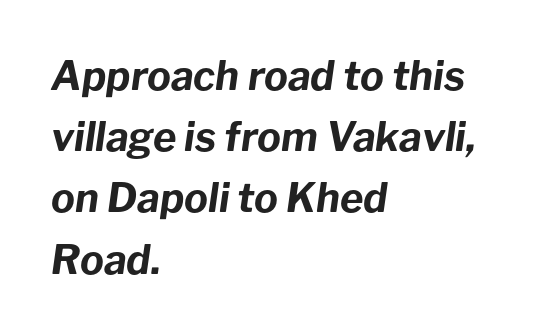
Q: Is the text bold? A: Yes.
Q: Is the text italic (slanted)? A: Yes, it leans right by about 8 degrees.
Q: Is the text underlined? A: No.
Q: How is the paragraph aligned? A: Left-aligned.
Q: Is the spacing between letters normal or unusually wide? A: Normal.
Q: Is the spacing between lines tight, normal or loose? A: Normal.
Q: Width (condensed, normal, or wide)? A: Normal.
Q: Stroke contrast? A: Low.
Q: x-height? A: Medium.
Q: Monospaced? A: No.
